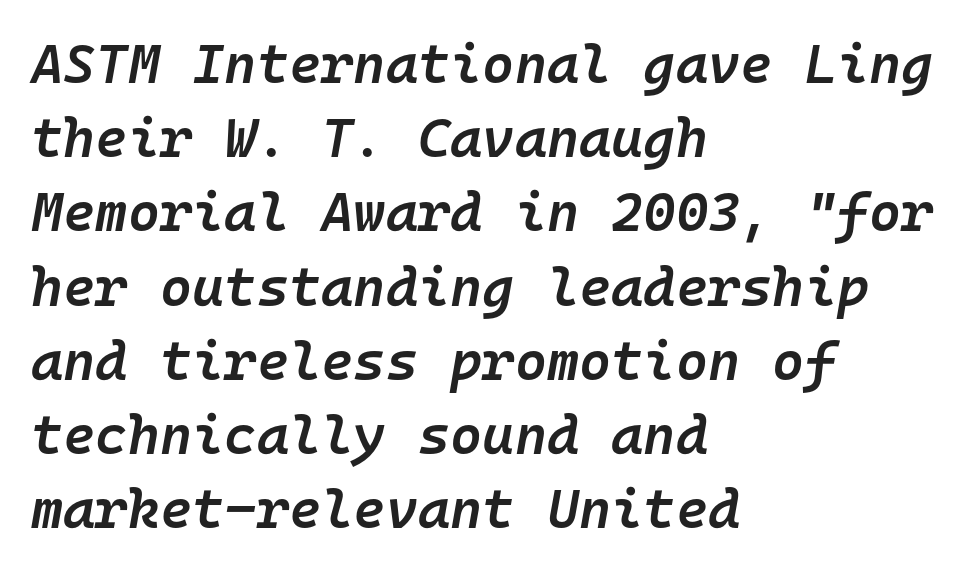
{"italic": "yes", "lean": "right", "slant_degrees": 10, "bold": "semi", "weight": "semibold", "width": "normal", "stroke_contrast": "low", "x_height": "medium", "monospaced": "yes", "underline": "no", "align": "left", "line_spacing": "normal", "line_spacing_ratio": 1.35, "letter_spacing": "normal", "letter_spacing_em": 0.0, "glyph_px": 55}
